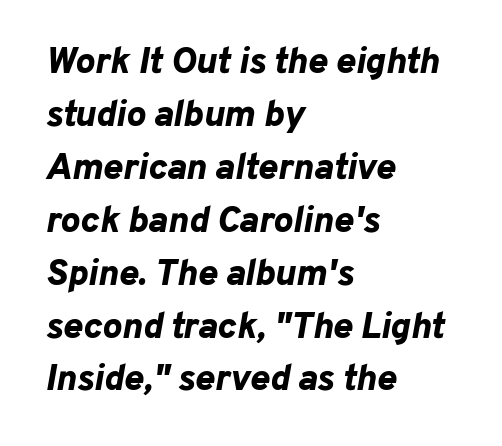
The image shows 37 px bold type, italic (leaning right); set left-aligned, normal line spacing (1.43x), normal letter spacing, not underlined; low stroke contrast and a medium x-height.
